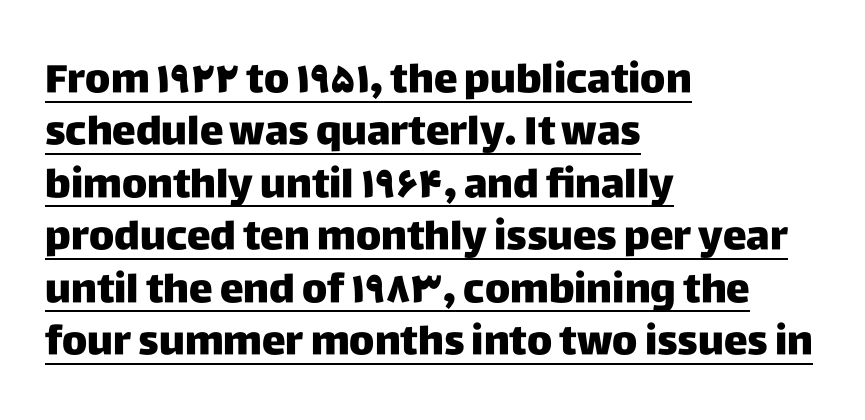
{"serif": "no", "italic": "no", "width": "normal", "stroke_contrast": "low", "x_height": "large", "monospaced": "no", "underline": "yes", "align": "left", "line_spacing": "normal", "line_spacing_ratio": 1.31, "letter_spacing": "normal", "letter_spacing_em": 0.0, "glyph_px": 40}
